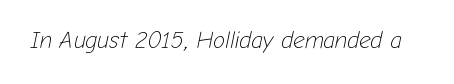
The image shows 23 px text type, italic (leaning right); set normal letter spacing, not underlined.
